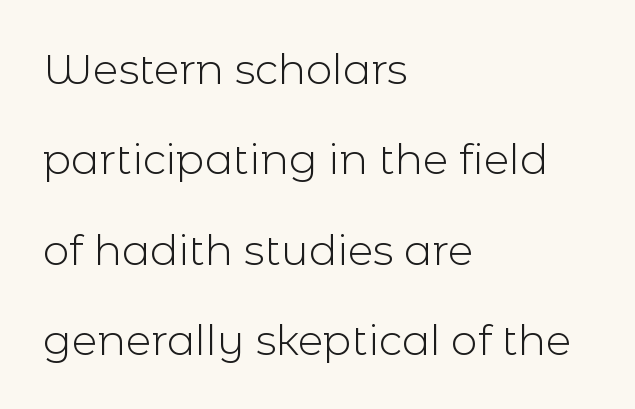
Q: Is the text bold? A: No.
Q: Is the text italic (slanted)? A: No, it is upright.
Q: Is the typeface a serif or a sans-serif typeface? A: Sans-serif.
Q: Is the text underlined? A: No.
Q: How is the paragraph aligned? A: Left-aligned.
Q: Is the spacing between letters normal or unusually wide? A: Normal.
Q: Is the spacing between lines tight, normal or loose? A: Loose.
Q: Width (condensed, normal, or wide)? A: Normal.
Q: x-height? A: Medium.
Q: Monospaced? A: No.
